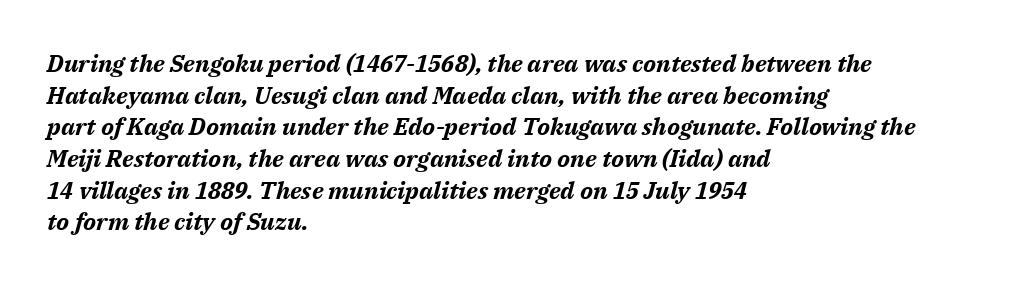
The strokes are fattened all the way to bold. Rows of type keep a routine distance in the vertical direction. How are the letters spaced? Ordinarily, with no added tracking. You can tell it's italic because the verticals aren't actually vertical. If you drew a ruler down the left edge, every line would touch it.
